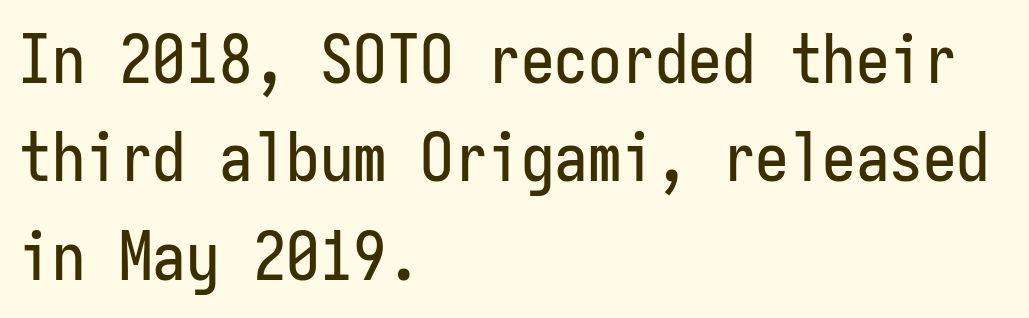
Q: Is the text italic (slanted)? A: No, it is upright.
Q: Is the typeface a serif or a sans-serif typeface? A: Sans-serif.
Q: Is the text underlined? A: No.
Q: How is the paragraph aligned? A: Left-aligned.
Q: Is the spacing between letters normal or unusually wide? A: Normal.
Q: Is the spacing between lines tight, normal or loose? A: Normal.
Q: Width (condensed, normal, or wide)? A: Condensed.
Q: Stroke contrast? A: Low.
Q: x-height? A: Medium.
Q: Monospaced? A: Yes.
